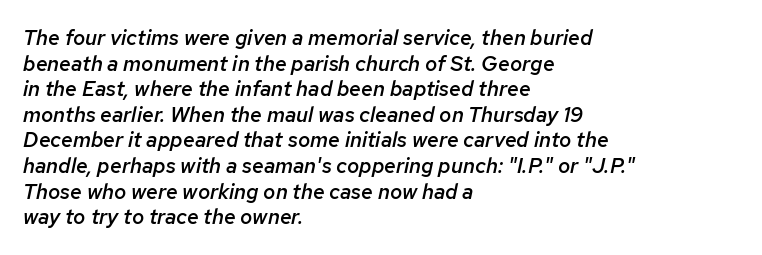
The image shows 21 px text type, italic (leaning right); set left-aligned, line spacing 1.22x, normal letter spacing, not underlined.
